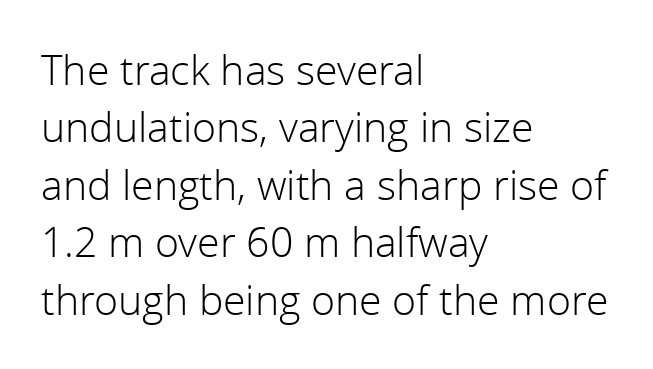
The image shows 41 px light sans-serif type, upright; set left-aligned, normal line spacing (1.4x), normal letter spacing, not underlined; a medium x-height.
